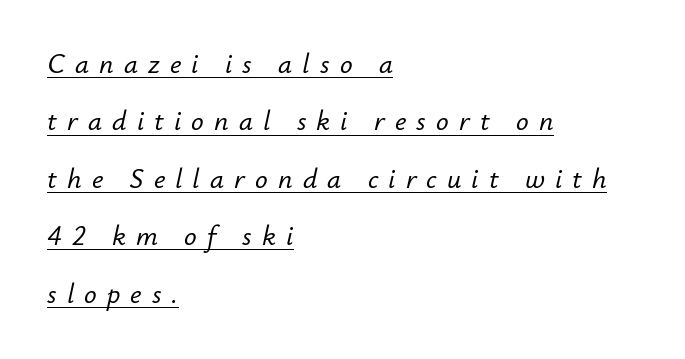
Q: Is the text italic (slanted)? A: Yes, it leans right by about 12 degrees.
Q: Is the text underlined? A: Yes.
Q: How is the paragraph aligned? A: Left-aligned.
Q: Is the spacing between letters normal or unusually wide? A: Unusually wide.
Q: Is the spacing between lines tight, normal or loose? A: Loose.
Q: Width (condensed, normal, or wide)? A: Normal.
Q: Stroke contrast? A: Low.
Q: x-height? A: Small.
Q: Monospaced? A: No.
